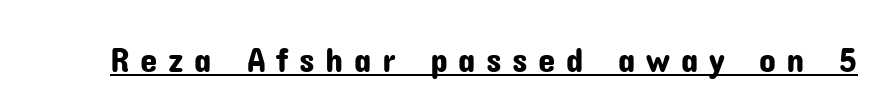
The image shows 35 px sans-serif type, upright; set unusually wide letter spacing (+0.3 em), underlined; low stroke contrast and a medium x-height.
